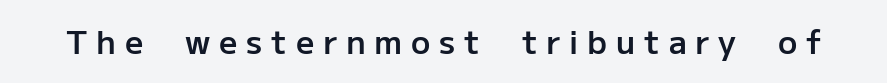
The image shows 32 px semibold sans-serif type, upright; set unusually wide letter spacing (+0.28 em), not underlined; low stroke contrast and a medium x-height.
